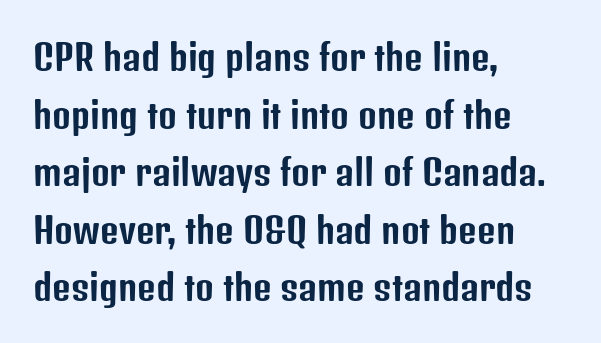
Q: Is the text italic (slanted)? A: No, it is upright.
Q: Is the typeface a serif or a sans-serif typeface? A: Sans-serif.
Q: Is the text underlined? A: No.
Q: How is the paragraph aligned? A: Left-aligned.
Q: Is the spacing between letters normal or unusually wide? A: Normal.
Q: Is the spacing between lines tight, normal or loose? A: Normal.
Q: Width (condensed, normal, or wide)? A: Condensed.
Q: Stroke contrast? A: Low.
Q: x-height? A: Medium.
Q: Monospaced? A: No.
